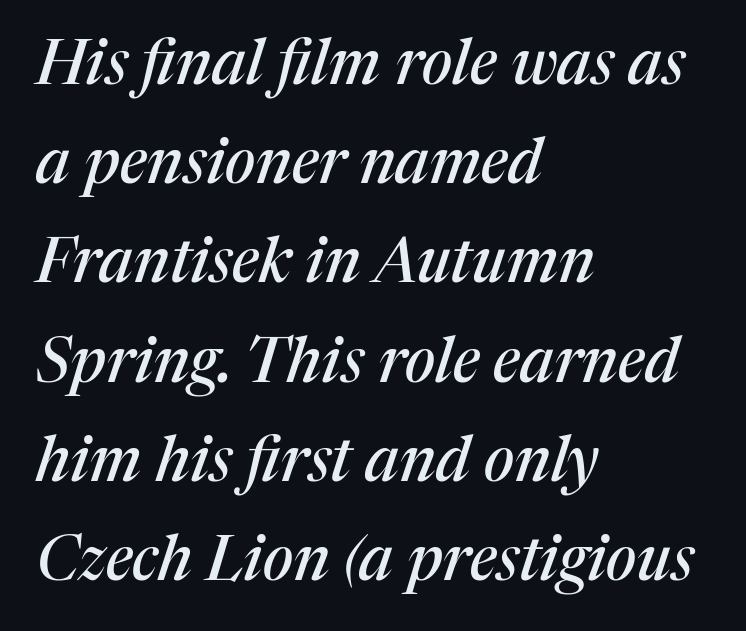
{"serif": "yes", "italic": "yes", "lean": "right", "slant_degrees": 17, "width": "normal", "stroke_contrast": "medium", "x_height": "medium", "monospaced": "no", "underline": "no", "align": "left", "line_spacing": "normal", "line_spacing_ratio": 1.6, "letter_spacing": "normal", "letter_spacing_em": 0.0, "glyph_px": 62}
